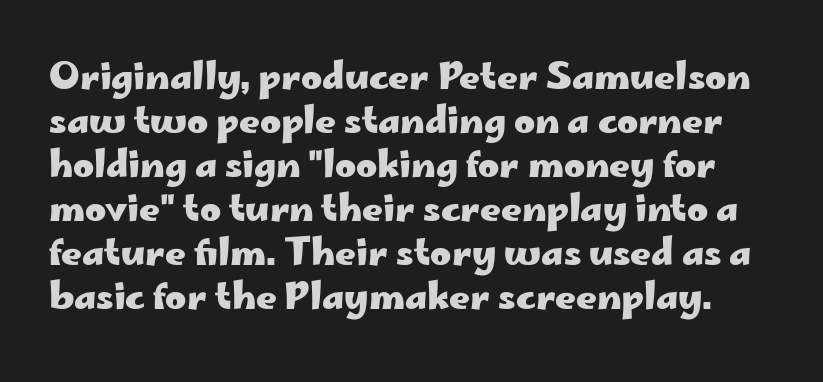
Each word holds together tightly as a unit, with standard inter-letter gaps. The font is running at its bold setting. The rendering shows plain stroke endings on the letterforms — a sans-serif design. Here the designer chose a conventional face with non-uniform glyph widths. These lines were composed using upright roman letters.
